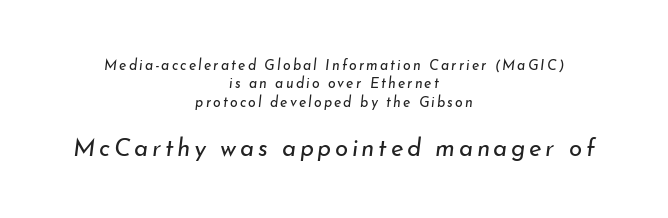
Q: Is the text bold? A: No.
Q: Is the text italic (slanted)? A: Yes, it leans right by about 7 degrees.
Q: Is the text underlined? A: No.
Q: How is the paragraph aligned? A: Centered.
Q: Is the spacing between lines tight, normal or loose? A: Normal.
Q: Which block of text is set in a larger size, the first (top) or the second (bottom)? A: The second (bottom) one.
